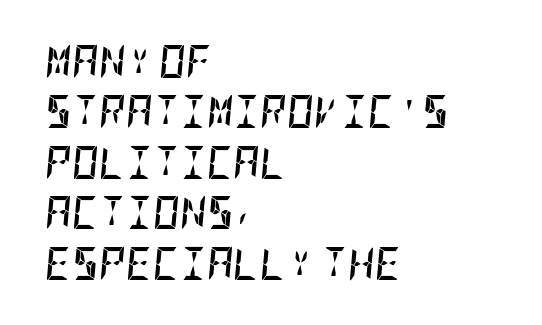
The image shows 33 px semibold, condensed type, italic (leaning right); set left-aligned, normal line spacing (1.53x), normal letter spacing, not underlined; low stroke contrast and a large x-height.
